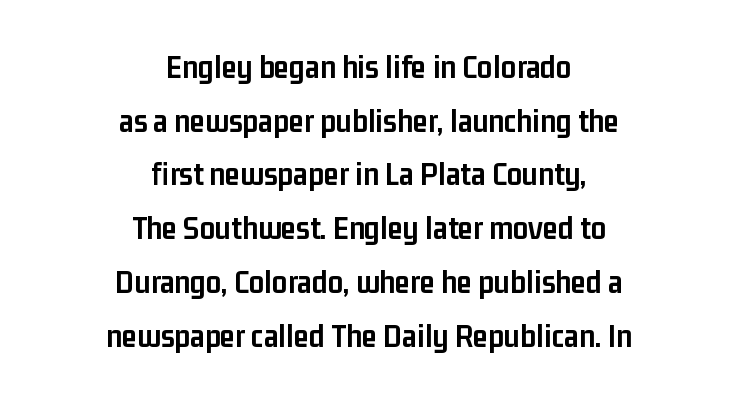
{"serif": "no", "italic": "no", "bold": "yes", "weight": "semibold", "width": "condensed", "stroke_contrast": "low", "x_height": "medium", "monospaced": "no", "underline": "no", "align": "center", "line_spacing": "normal", "line_spacing_ratio": 1.58, "letter_spacing": "normal", "letter_spacing_em": 0.0, "glyph_px": 34}
